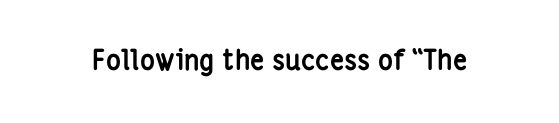
Q: Is the text bold? A: Yes.
Q: Is the text italic (slanted)? A: No, it is upright.
Q: Is the typeface a serif or a sans-serif typeface? A: Sans-serif.
Q: Is the text underlined? A: No.
Q: Is the spacing between letters normal or unusually wide? A: Normal.
Q: Width (condensed, normal, or wide)? A: Condensed.
Q: Stroke contrast? A: Low.
Q: x-height? A: Medium.
Q: Monospaced? A: No.
